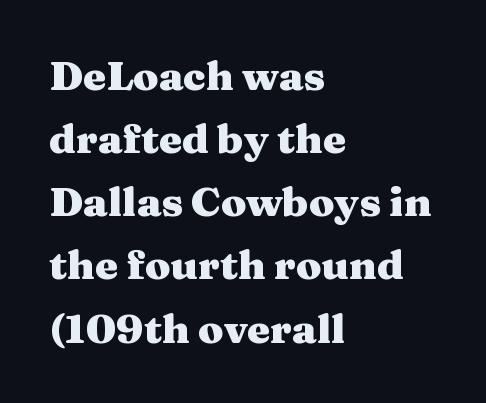
Plain, unruled lines of type. Compared with typical paragraphs, the rows here are spaced about the same. The rendering anchors every line to the left-hand side. Students, this is bold: see how much ink each stroke carries. The letters stand straight up with perfectly vertical stems. This is serif lettering, the kind often seen in printed books.
